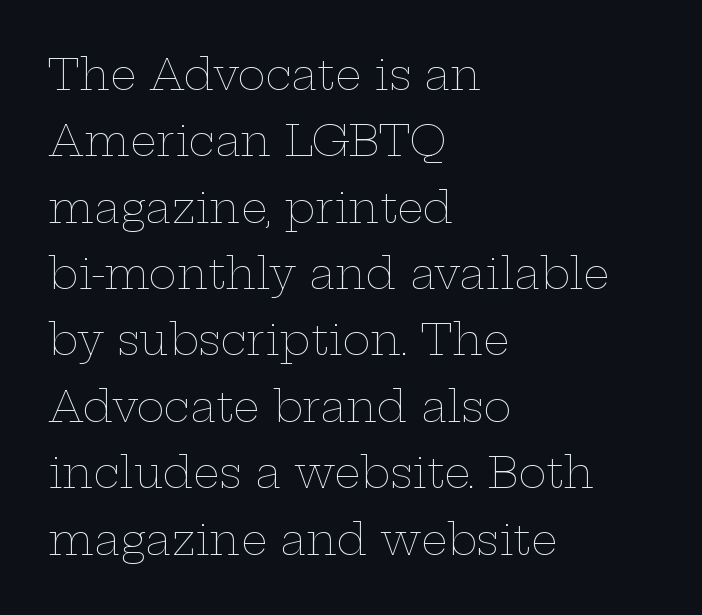
{"italic": "no", "bold": "no", "weight": "thin", "width": "wide", "stroke_contrast": "low", "x_height": "medium", "monospaced": "no", "underline": "no", "align": "left", "line_spacing": "normal", "line_spacing_ratio": 1.58, "letter_spacing": "normal", "letter_spacing_em": 0.0, "glyph_px": 42}
